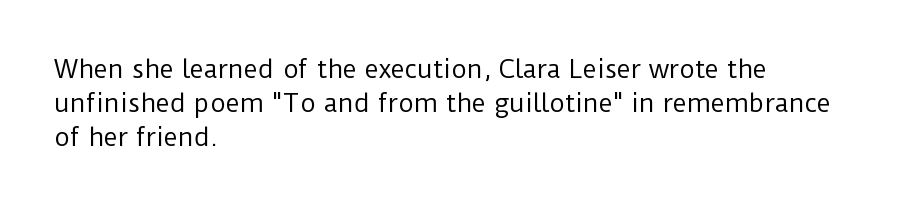
{"italic": "no", "bold": "no", "underline": "no", "align": "left", "line_spacing": "normal", "line_spacing_ratio": 1.41, "letter_spacing": "normal", "letter_spacing_em": 0.0, "glyph_px": 24}
